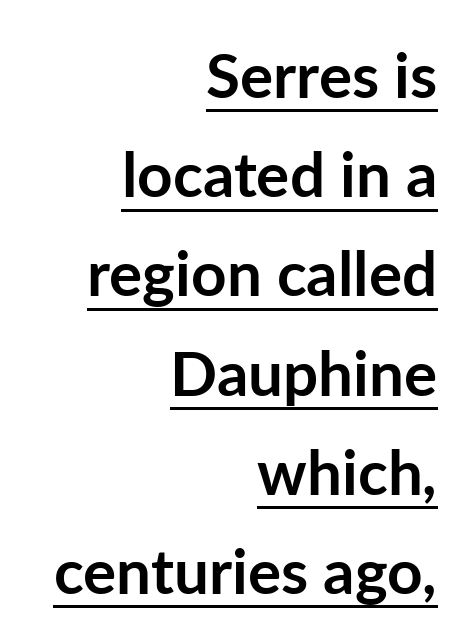
The image shows 62 px semibold sans-serif type, upright; set right-aligned, normal line spacing (1.6x), normal letter spacing, underlined; low stroke contrast and a medium x-height.
